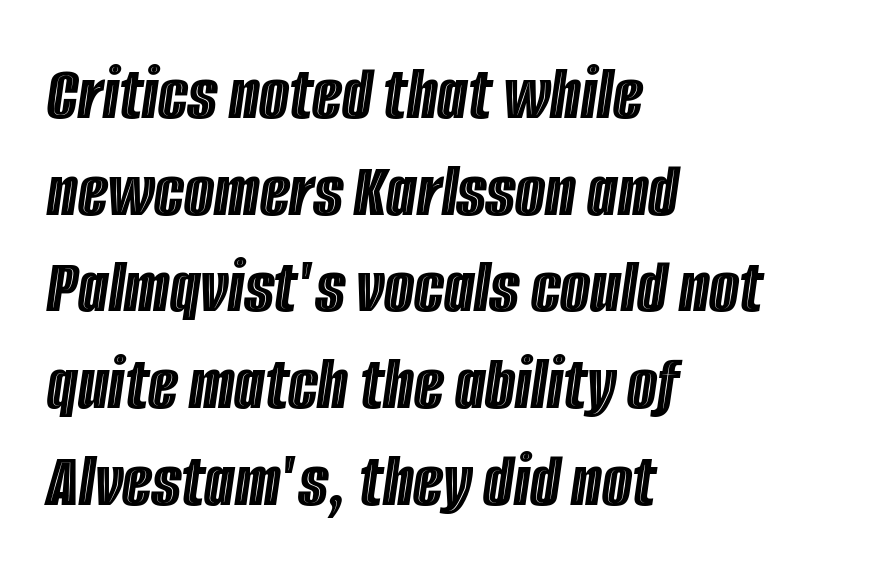
Words float on clear page, feet unadorned. Casual observation: everything's shoved over to the left. A typesetter would call this zero additional tracking. Each letter keeps its own natural width here, so spacing adapts to shape. Does the lettering tilt? It does — this is italic.
